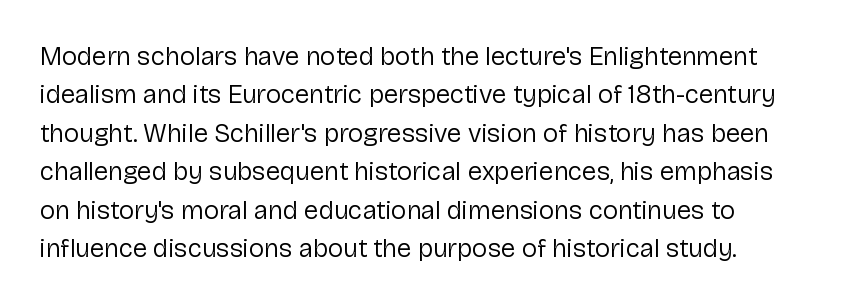
{"italic": "no", "bold": "no", "underline": "no", "line_spacing": "normal", "line_spacing_ratio": 1.48, "letter_spacing": "normal", "letter_spacing_em": 0.0, "glyph_px": 26}
